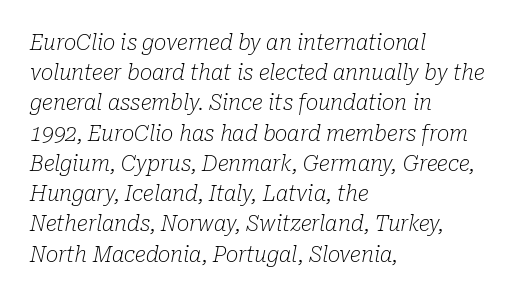
The image shows 21 px text type, italic (leaning right); set left-aligned, normal line spacing (1.44x), normal letter spacing, not underlined.
